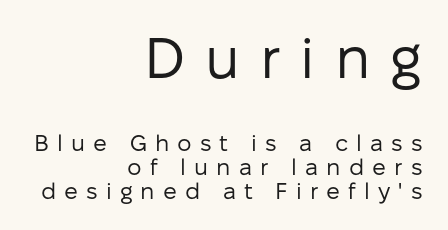
{"serif": "no", "italic": "no", "bold": "no", "weight": "regular", "width": "normal", "stroke_contrast": "low", "x_height": "medium", "monospaced": "no", "underline": "no", "align": "right", "line_spacing": "tight", "line_spacing_ratio": 1.03, "letter_spacing": "wide", "letter_spacing_em": 0.35, "larger_block": "first", "size_ratio": 2.48, "glyph_px": 57}
